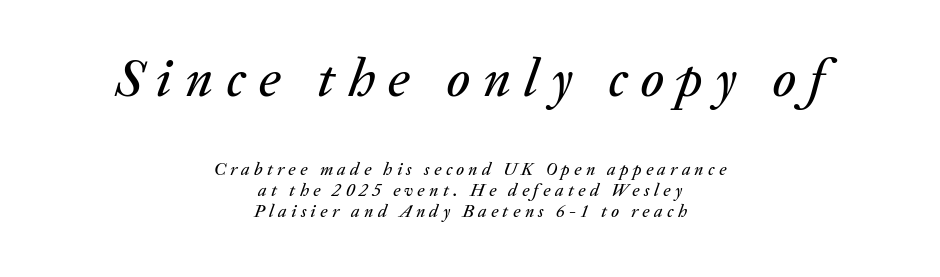
{"italic": "yes", "lean": "right", "slant_degrees": 20, "width": "normal", "stroke_contrast": "medium", "x_height": "medium", "monospaced": "no", "underline": "no", "align": "center", "line_spacing_ratio": 1.16, "letter_spacing": "wide", "letter_spacing_em": 0.24, "larger_block": "first", "size_ratio": 3.0, "glyph_px": 54}
